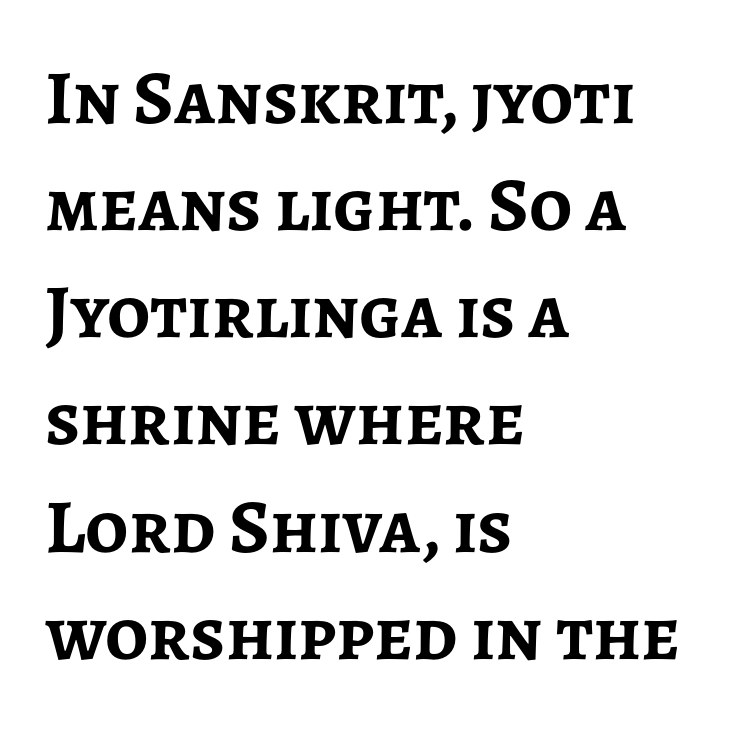
The image shows 76 px semibold sans-serif type, upright; set left-aligned, normal line spacing (1.41x), normal letter spacing, not underlined; low stroke contrast and a medium x-height.
